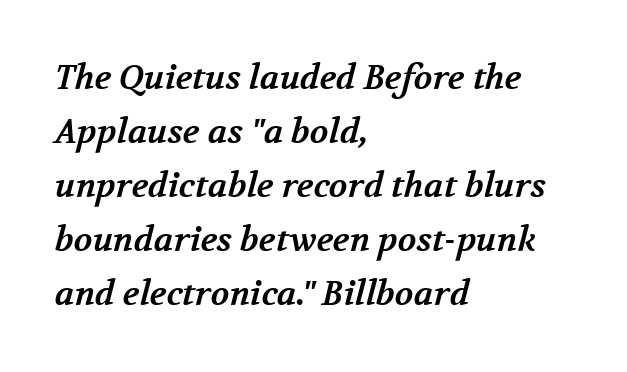
{"serif": "yes", "bold": "yes", "weight": "bold", "width": "normal", "stroke_contrast": "medium", "x_height": "medium", "monospaced": "no", "underline": "no", "align": "left", "line_spacing": "normal", "line_spacing_ratio": 1.59, "letter_spacing": "normal", "letter_spacing_em": 0.0, "glyph_px": 34}
